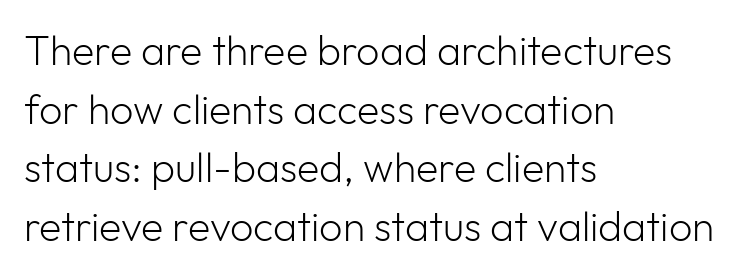
The image shows 41 px light sans-serif type, upright; set left-aligned, normal line spacing (1.43x), normal letter spacing, not underlined; low stroke contrast and a medium x-height.
